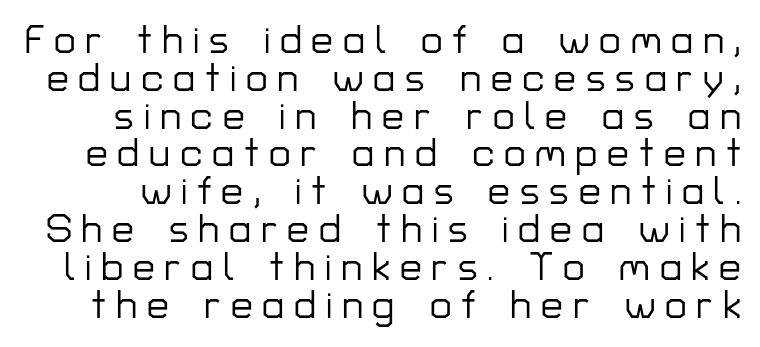
Letters rest on an invisible, unmarked baseline. A typesetter would mark this as roman, not italic. Leading is clearly below the norm, producing a dense column. The rendering inserts visible extra space after every character. Do the characters align in a grid? No, the font is proportional. Check where the strokes stop: nothing finishes them off — pure sans.
